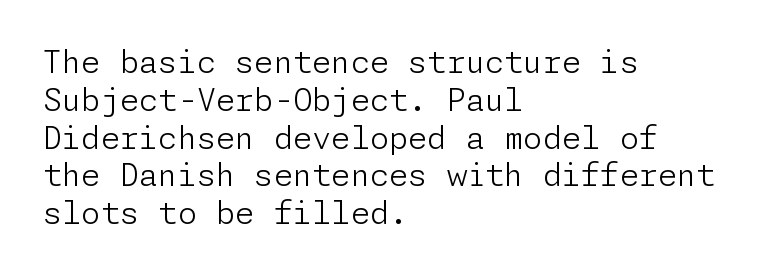
The image shows 31 px light sans-serif type, upright; set left-aligned, line spacing 1.22x, normal letter spacing, not underlined; low stroke contrast and a medium x-height.
